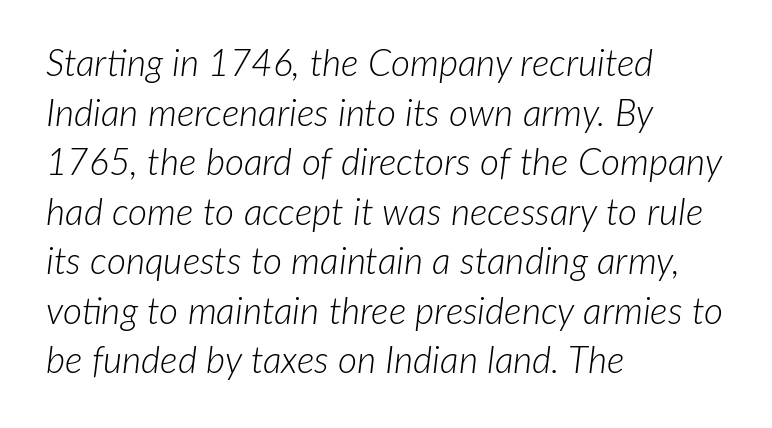
{"italic": "yes", "lean": "right", "slant_degrees": 7, "bold": "no", "weight": "light", "width": "normal", "stroke_contrast": "low", "x_height": "medium", "monospaced": "no", "underline": "no", "align": "left", "line_spacing": "normal", "line_spacing_ratio": 1.34, "letter_spacing": "normal", "letter_spacing_em": 0.0, "glyph_px": 37}
